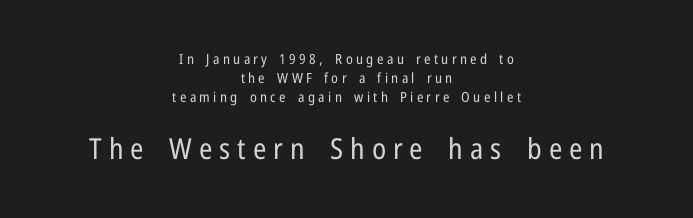
{"serif": "no", "italic": "no", "bold": "no", "weight": "regular", "width": "condensed", "stroke_contrast": "low", "x_height": "medium", "monospaced": "no", "underline": "no", "align": "center", "line_spacing": "normal", "line_spacing_ratio": 1.34, "letter_spacing": "wide", "letter_spacing_em": 0.24, "larger_block": "second", "size_ratio": 2.07, "glyph_px": 29}
